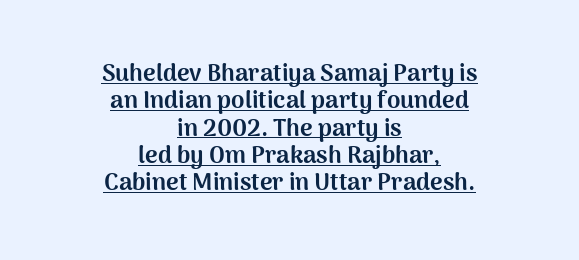
Quick note: not italic, upright. A rule runs beneath these lines of type. Honestly, the letter spacing is just normal — you wouldn't notice it. Alignment: centered.
